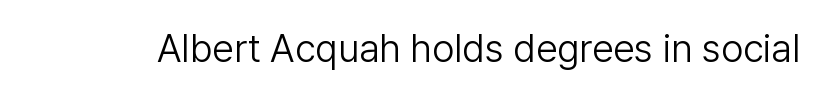
Q: Is the text bold? A: No.
Q: Is the text italic (slanted)? A: No, it is upright.
Q: Is the typeface a serif or a sans-serif typeface? A: Sans-serif.
Q: Is the text underlined? A: No.
Q: Is the spacing between letters normal or unusually wide? A: Normal.
Q: Width (condensed, normal, or wide)? A: Normal.
Q: Stroke contrast? A: Low.
Q: x-height? A: Medium.
Q: Monospaced? A: No.
